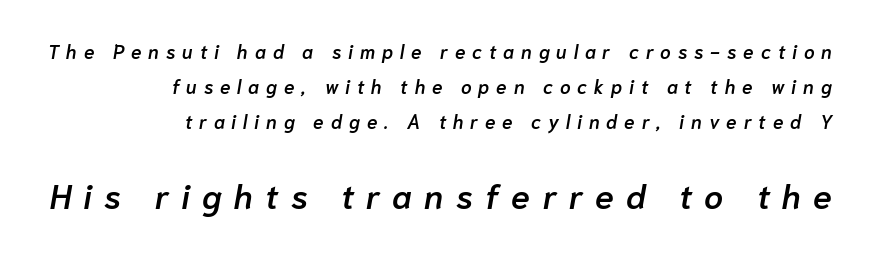
All the whitespace from short lines collects on the left. The letterforms stand isolated, each surrounded by extra space. A typesetter would mark this as italic. The passage shown is semibold, sitting just below true bold.
